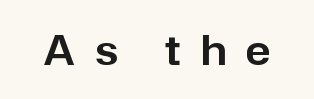
Q: Is the text italic (slanted)? A: No, it is upright.
Q: Is the typeface a serif or a sans-serif typeface? A: Sans-serif.
Q: Is the text underlined? A: No.
Q: Is the spacing between letters normal or unusually wide? A: Unusually wide.
Q: Width (condensed, normal, or wide)? A: Normal.
Q: Stroke contrast? A: Low.
Q: x-height? A: Medium.
Q: Monospaced? A: No.
